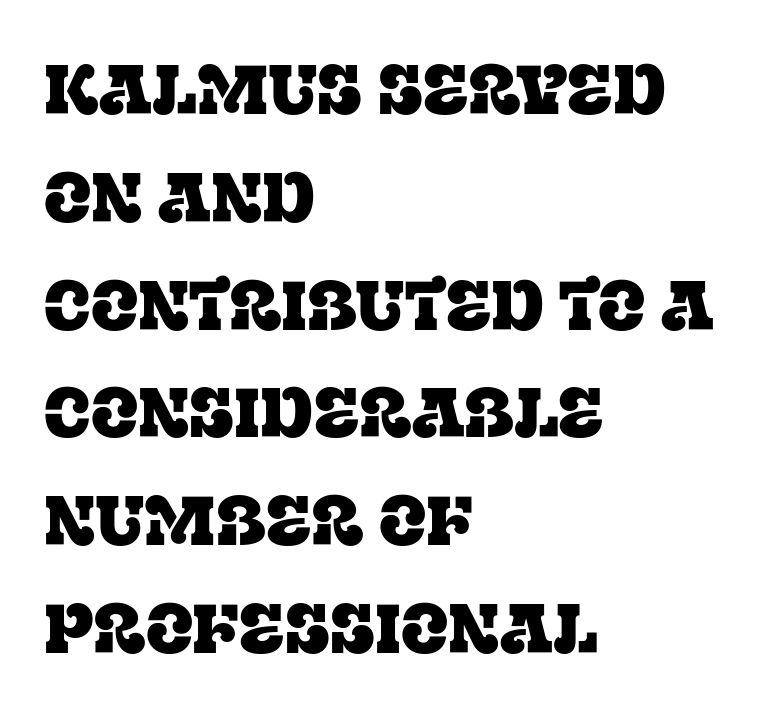
Q: Is the text italic (slanted)? A: No, it is upright.
Q: Is the typeface a serif or a sans-serif typeface? A: Serif.
Q: Is the text underlined? A: No.
Q: How is the paragraph aligned? A: Left-aligned.
Q: Is the spacing between letters normal or unusually wide? A: Normal.
Q: Is the spacing between lines tight, normal or loose? A: Normal.
Q: Width (condensed, normal, or wide)? A: Normal.
Q: Stroke contrast? A: Low.
Q: x-height? A: Large.
Q: Monospaced? A: No.
